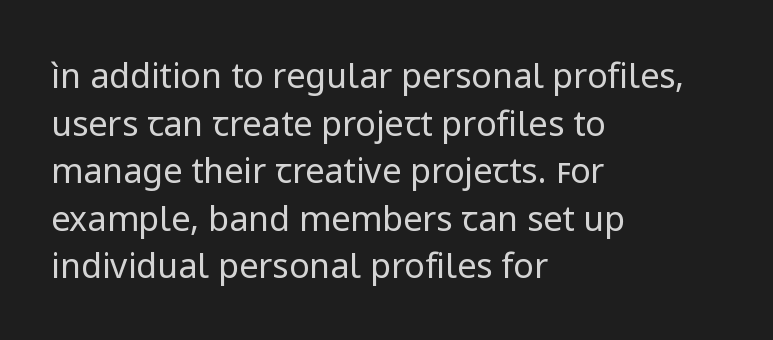
{"serif": "no", "italic": "no", "bold": "no", "weight": "regular", "width": "normal", "stroke_contrast": "low", "x_height": "medium", "monospaced": "no", "underline": "no", "align": "left", "line_spacing": "normal", "line_spacing_ratio": 1.4, "letter_spacing": "normal", "letter_spacing_em": 0.0, "glyph_px": 34}
